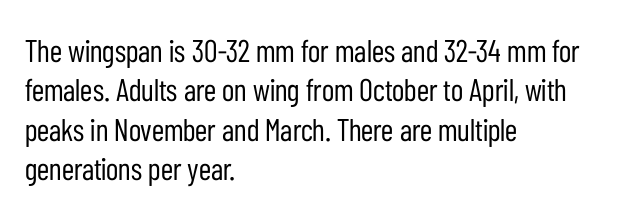
{"serif": "no", "italic": "no", "bold": "no", "weight": "regular", "width": "condensed", "stroke_contrast": "low", "x_height": "medium", "monospaced": "no", "underline": "no", "align": "left", "line_spacing": "normal", "line_spacing_ratio": 1.27, "letter_spacing": "normal", "letter_spacing_em": 0.0, "glyph_px": 31}
